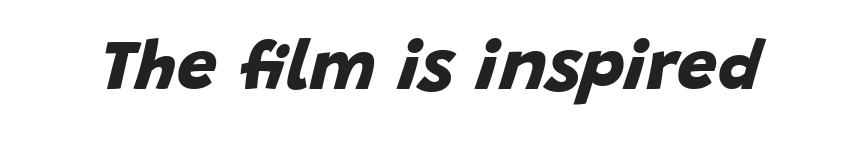
{"serif": "no", "bold": "yes", "weight": "bold", "width": "normal", "stroke_contrast": "low", "x_height": "large", "monospaced": "no", "underline": "no", "letter_spacing": "normal", "letter_spacing_em": 0.0, "glyph_px": 71}
